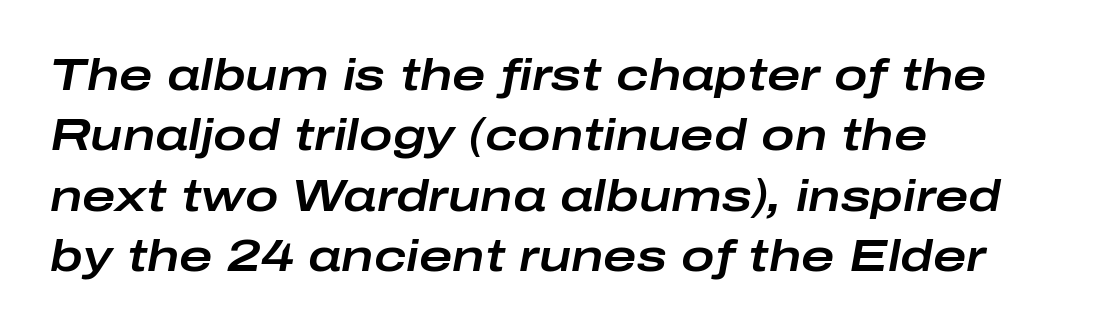
The glyphs look as if they've been sheared to an angle. A typesetter would call this leading conventional body-copy spacing. This rendering features lettering with no underline. Short note: letters normally spaced.
